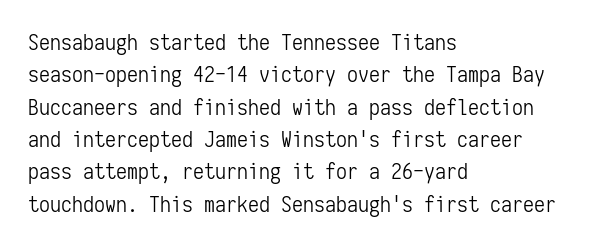
Does extra space separate the letters? No, they use regular spacing. Compared with a typical body face, this is equally light or lighter still. Casual observation: everything's shoved over to the left. This sample keeps an unexceptional amount of space between lines.
